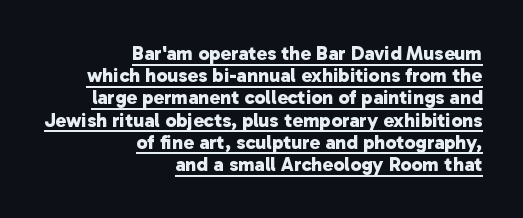
The image shows 20 px bold type; set right-aligned, tight line spacing (1.11x), normal letter spacing, underlined.
